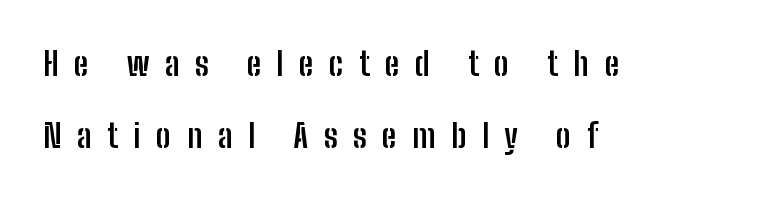
The zone under the glyphs is completely vacant. In terms of weight, the rendering is a true, heavy bold. The passage shown is typed in a proportional face where columns would drift. This is the regular roman posture of the typeface.
